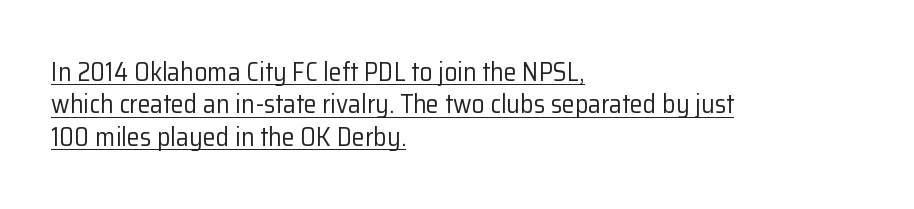
Q: Is the text bold? A: No.
Q: Is the text italic (slanted)? A: No, it is upright.
Q: Is the text underlined? A: Yes.
Q: How is the paragraph aligned? A: Left-aligned.
Q: Is the spacing between letters normal or unusually wide? A: Normal.
Q: Is the spacing between lines tight, normal or loose? A: Normal.
